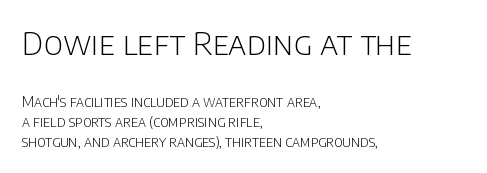
The image shows 32 px light sans-serif type, upright; set left-aligned, normal line spacing (1.4x), normal letter spacing, not underlined; the first (top) block is 2.29x larger; low stroke contrast and a large x-height.
